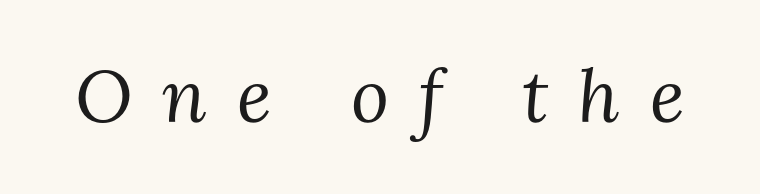
A typesetter would label this face a serif. Posture: slanted. The rendering uses natural spacing where letterforms have individual widths. The face used here is rendered with a markedly widened letterfit.
